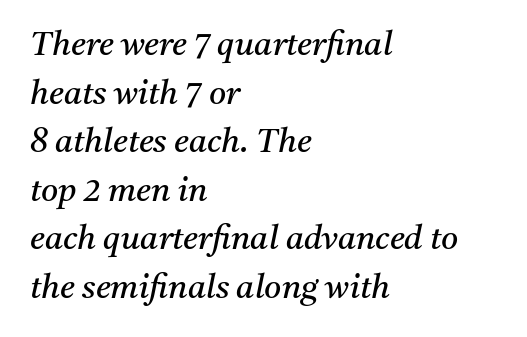
{"serif": "yes", "italic": "yes", "lean": "right", "slant_degrees": 11, "bold": "no", "weight": "regular", "width": "normal", "stroke_contrast": "medium", "x_height": "medium", "monospaced": "no", "underline": "no", "align": "left", "line_spacing": "normal", "line_spacing_ratio": 1.47, "letter_spacing": "normal", "letter_spacing_em": 0.0, "glyph_px": 33}
